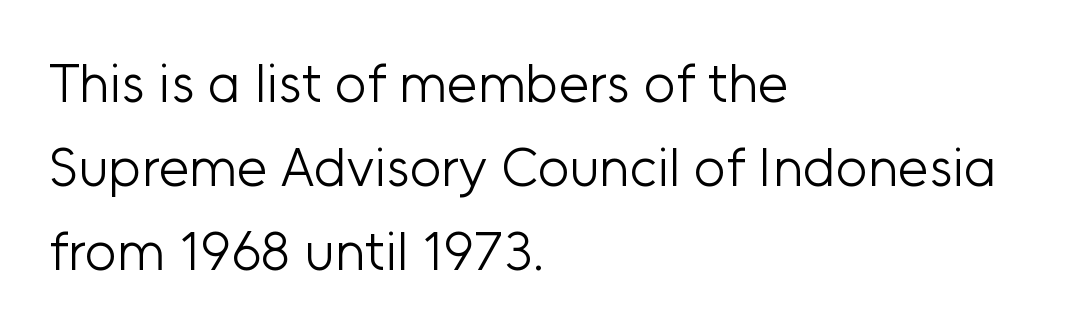
If you drew a ruler down the left edge, every line would touch it. The letters carry no serifs — their stems end cleanly without finishing strokes. Each row of text sits above clean, open space. Stems and bowls with no extra thickness — not bold. You could not count columns in this text — the font is proportionally spaced. Evenly set lines give the paragraph a standard silhouette.
